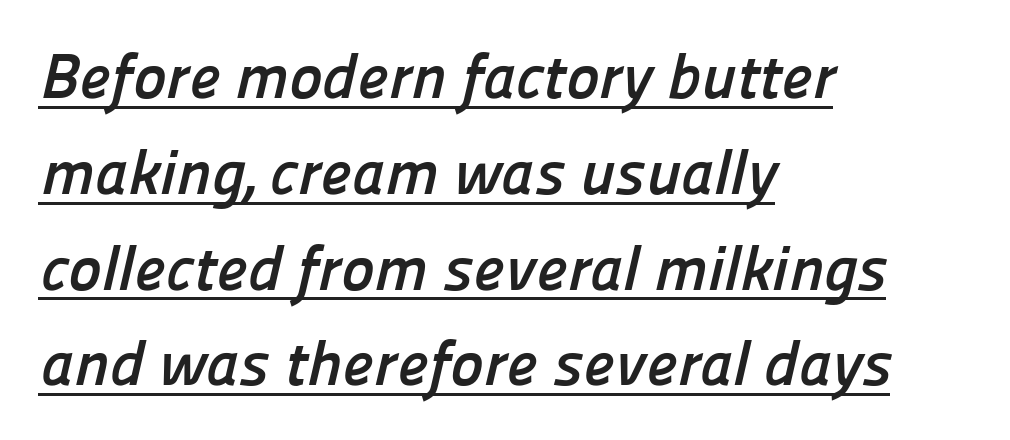
{"serif": "no", "bold": "yes", "weight": "semibold", "width": "normal", "stroke_contrast": "low", "x_height": "medium", "monospaced": "no", "underline": "yes", "align": "left", "line_spacing": "normal", "line_spacing_ratio": 1.52, "letter_spacing": "normal", "letter_spacing_em": 0.0, "glyph_px": 63}
